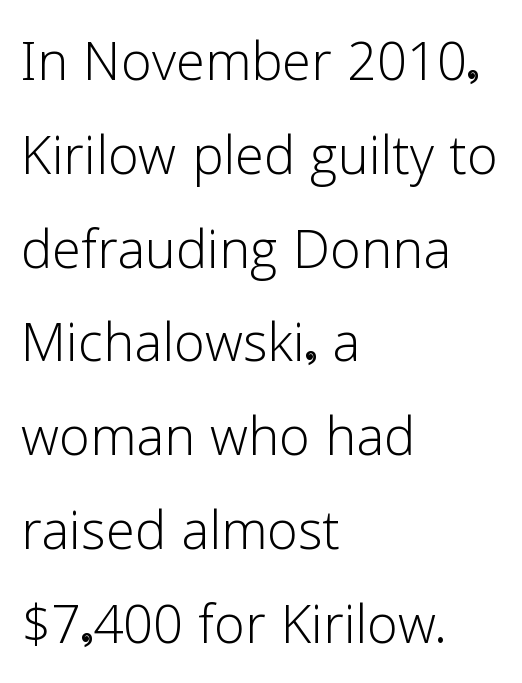
Q: Is the text bold? A: No.
Q: Is the text italic (slanted)? A: No, it is upright.
Q: Is the typeface a serif or a sans-serif typeface? A: Sans-serif.
Q: Is the text underlined? A: No.
Q: How is the paragraph aligned? A: Left-aligned.
Q: Is the spacing between letters normal or unusually wide? A: Normal.
Q: Is the spacing between lines tight, normal or loose? A: Normal.
Q: Width (condensed, normal, or wide)? A: Normal.
Q: Stroke contrast? A: Low.
Q: x-height? A: Medium.
Q: Monospaced? A: No.
